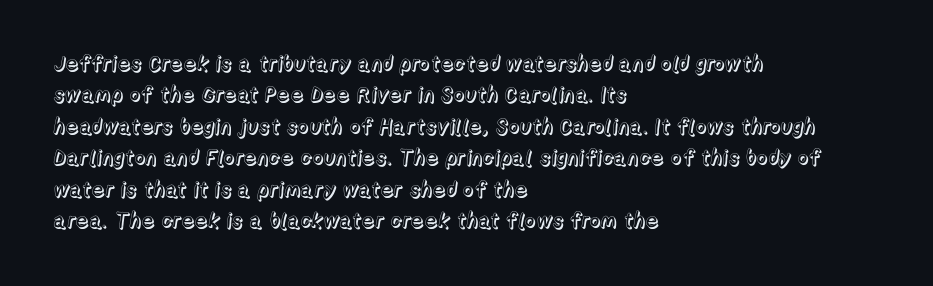
Unmarked baselines from the first word to the last. The lines in this sample share a left origin and differ only in where they stop. Summary of vertical rhythm: regular, with standard interline spacing. Inter-character spacing is left at the font's built-in metrics.
